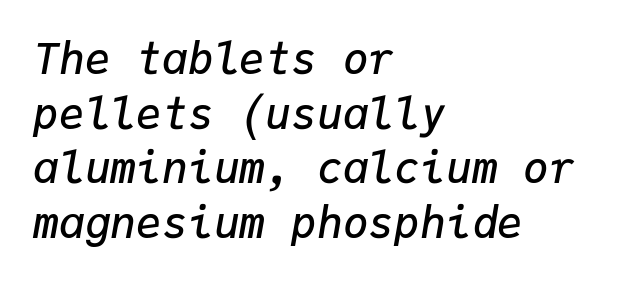
The image shows 43 px semibold type, italic (leaning right), monospaced; set left-aligned, normal line spacing (1.27x), normal letter spacing, not underlined; low stroke contrast and a medium x-height.
